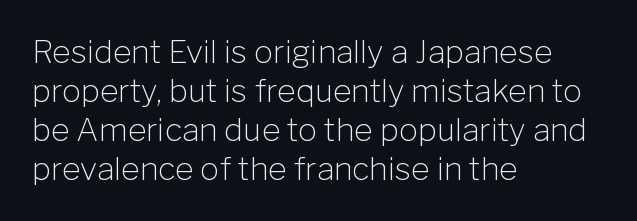
Q: Is the text bold? A: No.
Q: Is the text italic (slanted)? A: No, it is upright.
Q: Is the typeface a serif or a sans-serif typeface? A: Sans-serif.
Q: Is the text underlined? A: No.
Q: How is the paragraph aligned? A: Left-aligned.
Q: Is the spacing between letters normal or unusually wide? A: Normal.
Q: Width (condensed, normal, or wide)? A: Normal.
Q: Stroke contrast? A: Low.
Q: x-height? A: Medium.
Q: Monospaced? A: No.
